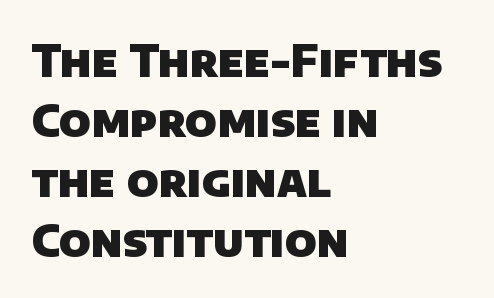
Q: Is the text bold? A: Yes.
Q: Is the typeface a serif or a sans-serif typeface? A: Sans-serif.
Q: Is the text underlined? A: No.
Q: How is the paragraph aligned? A: Left-aligned.
Q: Is the spacing between letters normal or unusually wide? A: Normal.
Q: Is the spacing between lines tight, normal or loose? A: Normal.
Q: Width (condensed, normal, or wide)? A: Normal.
Q: Stroke contrast? A: Low.
Q: x-height? A: Large.
Q: Monospaced? A: No.
